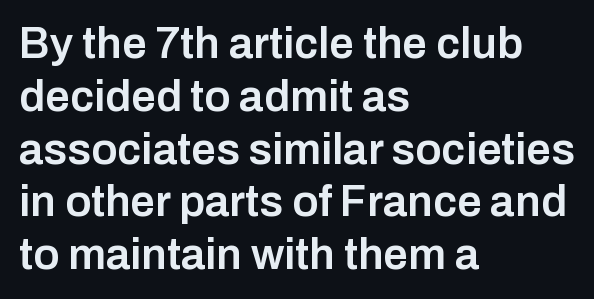
Ascenders rise straight up at ninety degrees. Only glyphs here, with clear space below each row. In CSS terms this would be text-align: left. Caption: standard tracking, unaltered.
